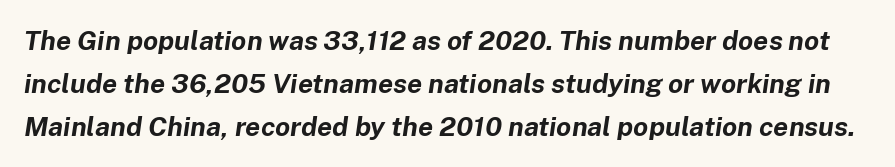
The words here are not underlined. This sample uses plain, unmodified letter spacing. A normal amount of white space separates one row of letters from the next. The glyphs look as if they've been sheared to an angle. Weight: bold.
